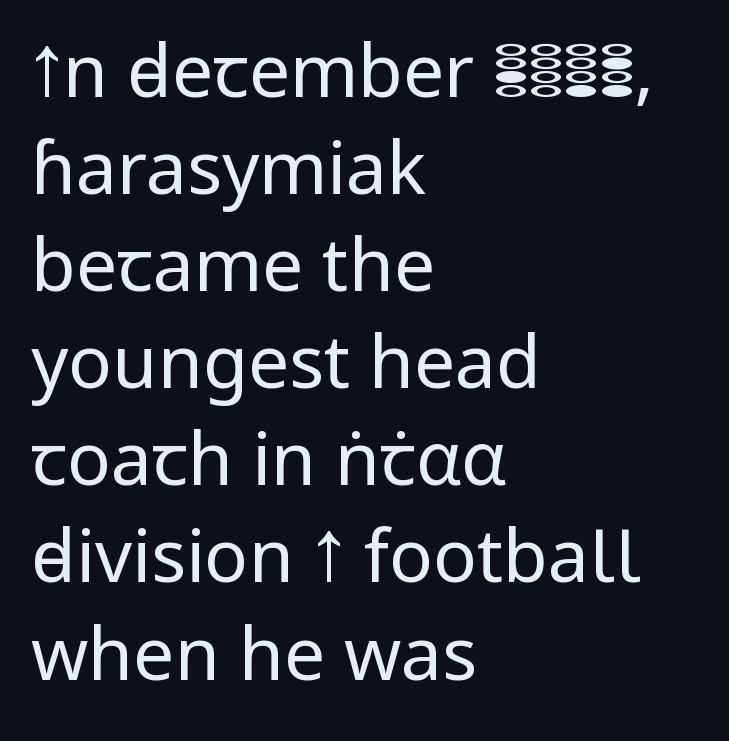
{"serif": "no", "italic": "no", "bold": "no", "weight": "regular", "width": "normal", "stroke_contrast": "low", "x_height": "medium", "monospaced": "no", "underline": "no", "align": "left", "line_spacing": "normal", "line_spacing_ratio": 1.33, "letter_spacing": "normal", "letter_spacing_em": 0.0, "glyph_px": 73}
